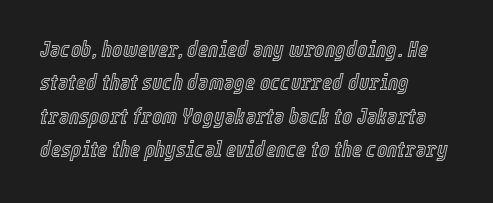
Q: Is the text italic (slanted)? A: Yes, it leans right by about 12 degrees.
Q: Is the text underlined? A: No.
Q: How is the paragraph aligned? A: Left-aligned.
Q: Is the spacing between letters normal or unusually wide? A: Normal.
Q: Is the spacing between lines tight, normal or loose? A: Normal.
